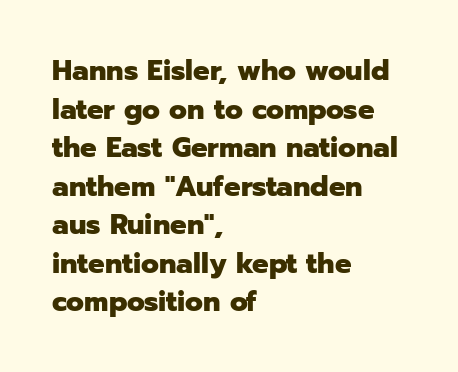
The image shows 29 px heavy sans-serif type, upright; set left-aligned, normal line spacing (1.33x), normal letter spacing, not underlined; low stroke contrast and a medium x-height.
